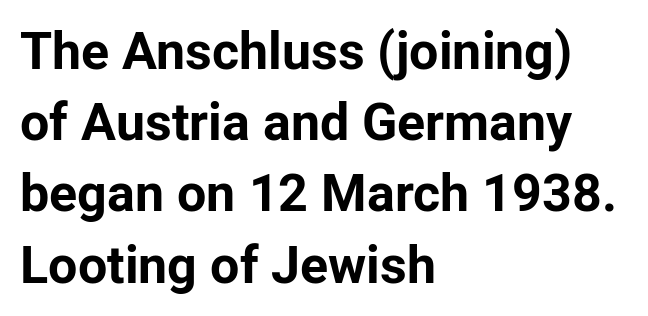
{"serif": "no", "italic": "no", "bold": "yes", "weight": "bold", "width": "normal", "stroke_contrast": "low", "x_height": "medium", "monospaced": "no", "underline": "no", "align": "left", "line_spacing": "normal", "line_spacing_ratio": 1.37, "letter_spacing": "normal", "letter_spacing_em": 0.0, "glyph_px": 52}
